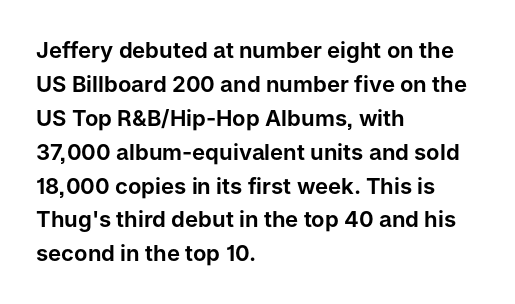
{"italic": "no", "underline": "no", "align": "left", "line_spacing": "normal", "line_spacing_ratio": 1.54, "letter_spacing": "normal", "letter_spacing_em": 0.0, "glyph_px": 22}
